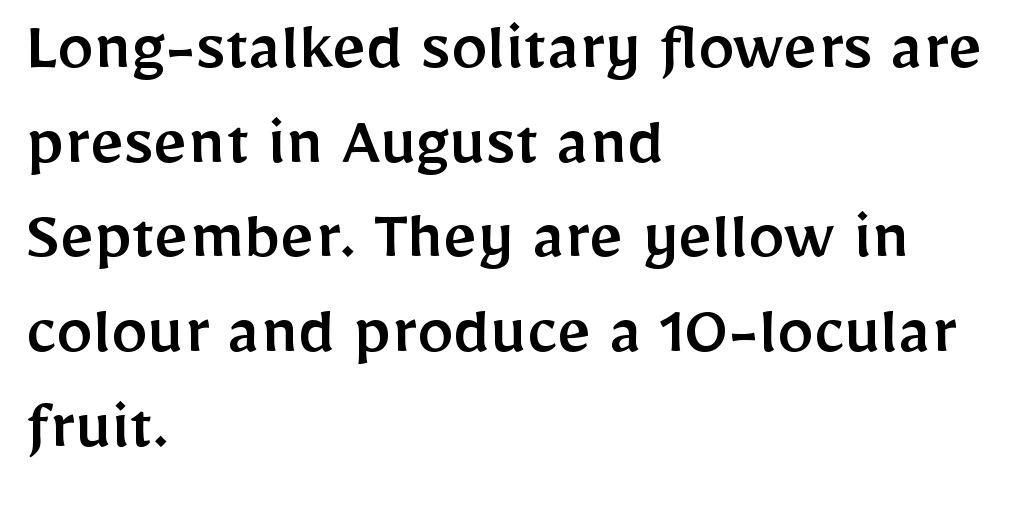
Nobody drew a line under any word here. Looks like regular typesetting: each glyph gets only the width it needs. Layout note: lines flush left. It's the straight-up-and-down kind of type. A typesetter would call this zero additional tracking.
